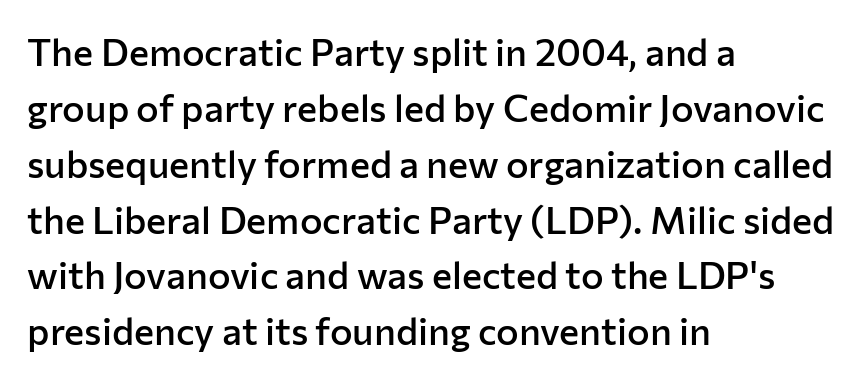
{"serif": "no", "italic": "no", "bold": "semi", "weight": "semibold", "width": "normal", "stroke_contrast": "low", "x_height": "medium", "monospaced": "no", "underline": "no", "align": "left", "line_spacing": "normal", "line_spacing_ratio": 1.47, "letter_spacing": "normal", "letter_spacing_em": 0.0, "glyph_px": 38}
